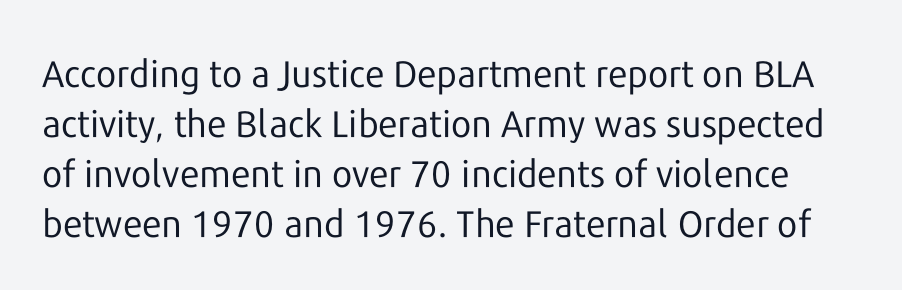
{"serif": "no", "italic": "no", "bold": "no", "weight": "regular", "width": "normal", "stroke_contrast": "low", "x_height": "medium", "monospaced": "no", "underline": "no", "line_spacing": "normal", "line_spacing_ratio": 1.35, "letter_spacing": "normal", "letter_spacing_em": 0.0, "glyph_px": 37}
